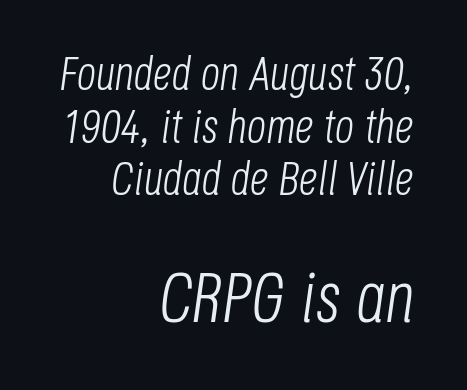
{"italic": "yes", "lean": "right", "slant_degrees": 8, "bold": "no", "weight": "light", "width": "condensed", "stroke_contrast": "low", "x_height": "large", "monospaced": "no", "underline": "no", "align": "right", "line_spacing": "tight", "line_spacing_ratio": 1.12, "letter_spacing": "normal", "letter_spacing_em": 0.0, "larger_block": "second", "size_ratio": 1.51, "glyph_px": 71}
